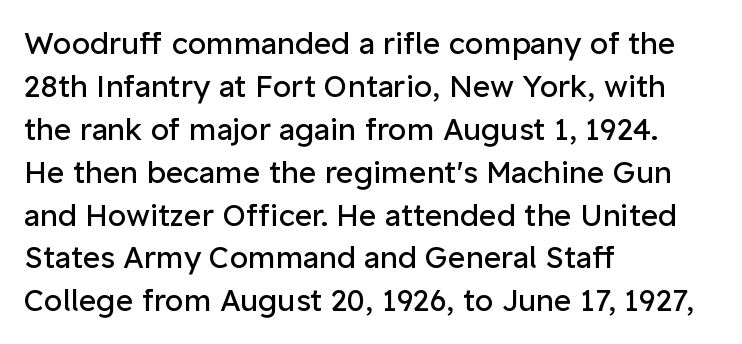
{"serif": "no", "italic": "no", "bold": "no", "weight": "regular", "width": "normal", "stroke_contrast": "low", "x_height": "medium", "monospaced": "no", "underline": "no", "align": "left", "line_spacing": "normal", "line_spacing_ratio": 1.43, "letter_spacing": "normal", "letter_spacing_em": 0.0, "glyph_px": 30}
